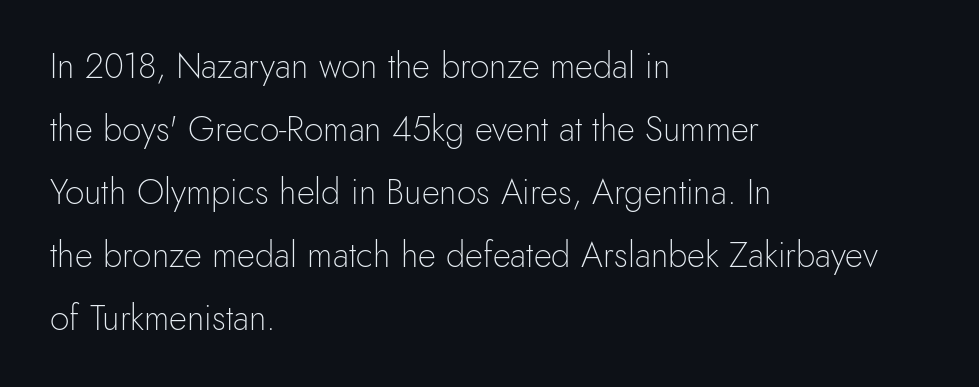
{"serif": "no", "italic": "no", "bold": "no", "weight": "light", "width": "normal", "x_height": "small", "monospaced": "no", "underline": "no", "align": "left", "line_spacing_ratio": 1.8, "letter_spacing": "normal", "letter_spacing_em": 0.0, "glyph_px": 35}
